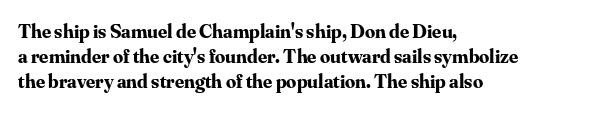
Q: Is the text bold? A: Yes.
Q: Is the text italic (slanted)? A: No, it is upright.
Q: Is the text underlined? A: No.
Q: How is the paragraph aligned? A: Left-aligned.
Q: Is the spacing between letters normal or unusually wide? A: Normal.
Q: Is the spacing between lines tight, normal or loose? A: Normal.
